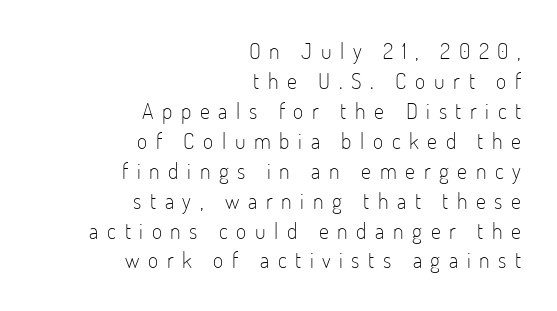
Honestly, the row spacing looks completely unremarkable. Each word looks stretched out because of the extra space between its letters. No italicization has been applied; the sample stays upright. Horizontally, the lines are justified to the trailing edge only. Decoration check: the copy has no underline. A light-to-regular cut is what we see here.
